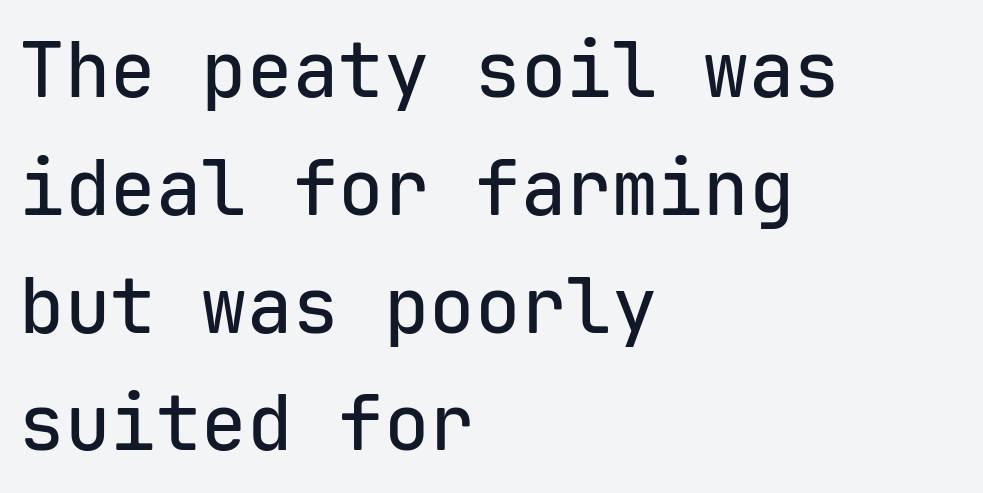
Q: Is the text italic (slanted)? A: No, it is upright.
Q: Is the typeface a serif or a sans-serif typeface? A: Sans-serif.
Q: Is the text underlined? A: No.
Q: How is the paragraph aligned? A: Left-aligned.
Q: Is the spacing between letters normal or unusually wide? A: Normal.
Q: Is the spacing between lines tight, normal or loose? A: Normal.
Q: Width (condensed, normal, or wide)? A: Normal.
Q: Stroke contrast? A: Low.
Q: x-height? A: Medium.
Q: Monospaced? A: Yes.
